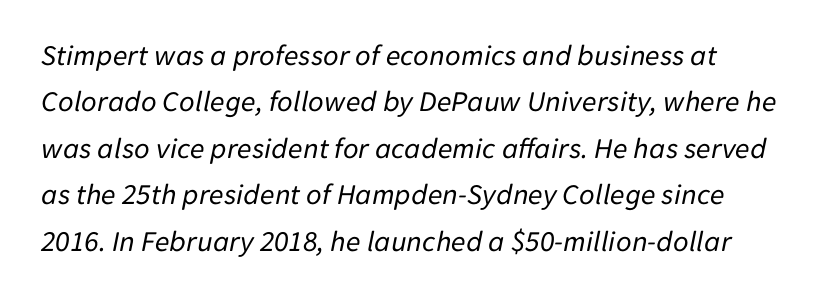
{"italic": "yes", "lean": "right", "slant_degrees": 11, "bold": "no", "weight": "regular", "width": "normal", "stroke_contrast": "low", "x_height": "medium", "monospaced": "no", "underline": "no", "line_spacing": "normal", "line_spacing_ratio": 1.55, "letter_spacing": "normal", "letter_spacing_em": 0.0, "glyph_px": 30}
